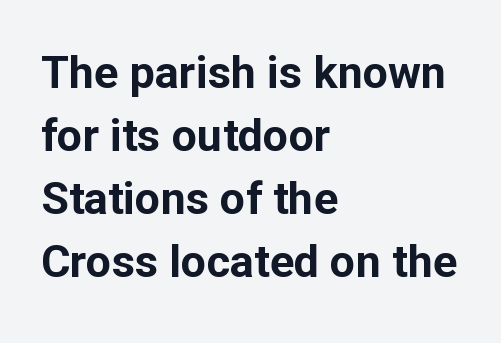
The space between consecutive lines is moderate. Its strokes are broad and dark, the hallmark of bold type. No word sits above an underline. Glyph-to-glyph distance matches everyday printed text. Alignment: flush left. Rendered with straight, roman letterforms.
